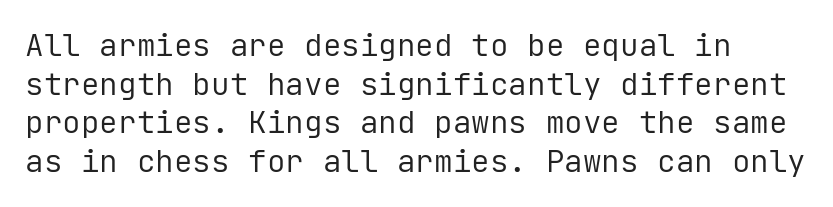
Words float on clear page, feet unadorned. Font category for this specimen: sans-serif. Every character here occupies the same horizontal width, giving the sample a typewriter-like rhythm. This sample uses plain, unmodified letter spacing. Do the letters lean? They stand straight.
